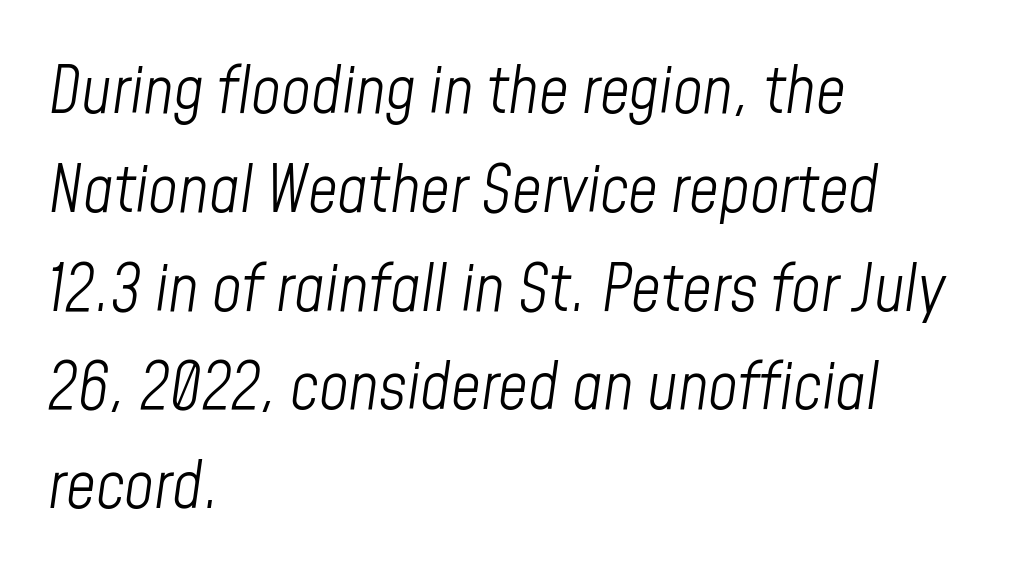
Q: Is the text bold? A: No.
Q: Is the text italic (slanted)? A: Yes, it leans right by about 8 degrees.
Q: Is the text underlined? A: No.
Q: How is the paragraph aligned? A: Left-aligned.
Q: Is the spacing between letters normal or unusually wide? A: Normal.
Q: Is the spacing between lines tight, normal or loose? A: Normal.
Q: Width (condensed, normal, or wide)? A: Condensed.
Q: Stroke contrast? A: Low.
Q: x-height? A: Medium.
Q: Monospaced? A: No.
